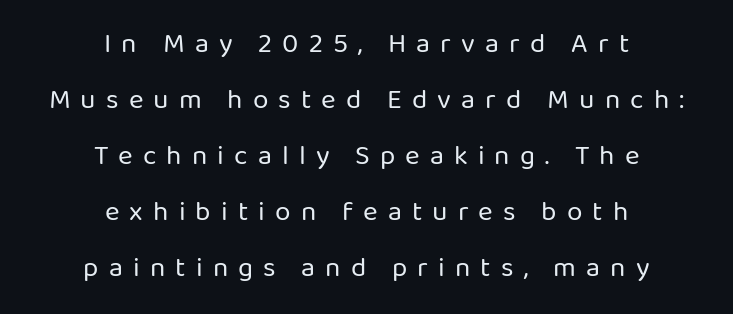
{"serif": "no", "italic": "no", "bold": "no", "weight": "regular", "width": "normal", "stroke_contrast": "low", "x_height": "medium", "monospaced": "no", "underline": "no", "align": "center", "line_spacing": "loose", "line_spacing_ratio": 2.0, "letter_spacing": "wide", "letter_spacing_em": 0.36, "glyph_px": 28}
